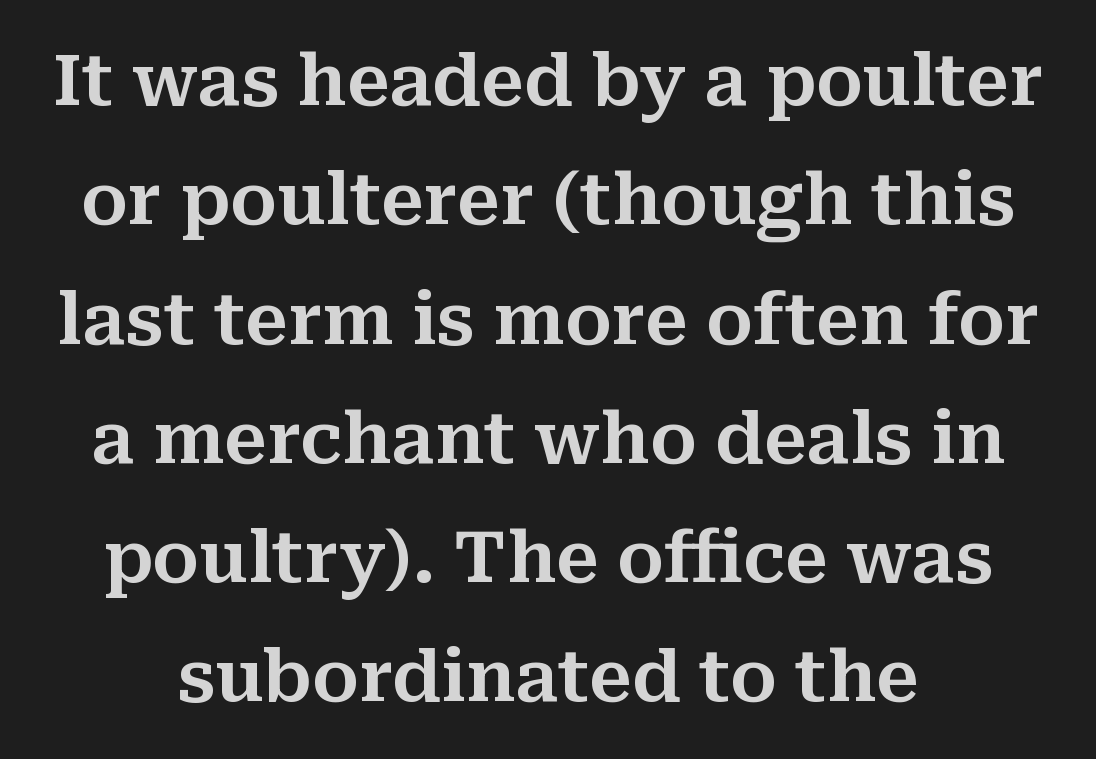
{"serif": "yes", "italic": "no", "width": "normal", "stroke_contrast": "medium", "x_height": "medium", "monospaced": "no", "underline": "no", "align": "center", "line_spacing": "normal", "line_spacing_ratio": 1.68, "letter_spacing": "normal", "letter_spacing_em": 0.0, "glyph_px": 71}
